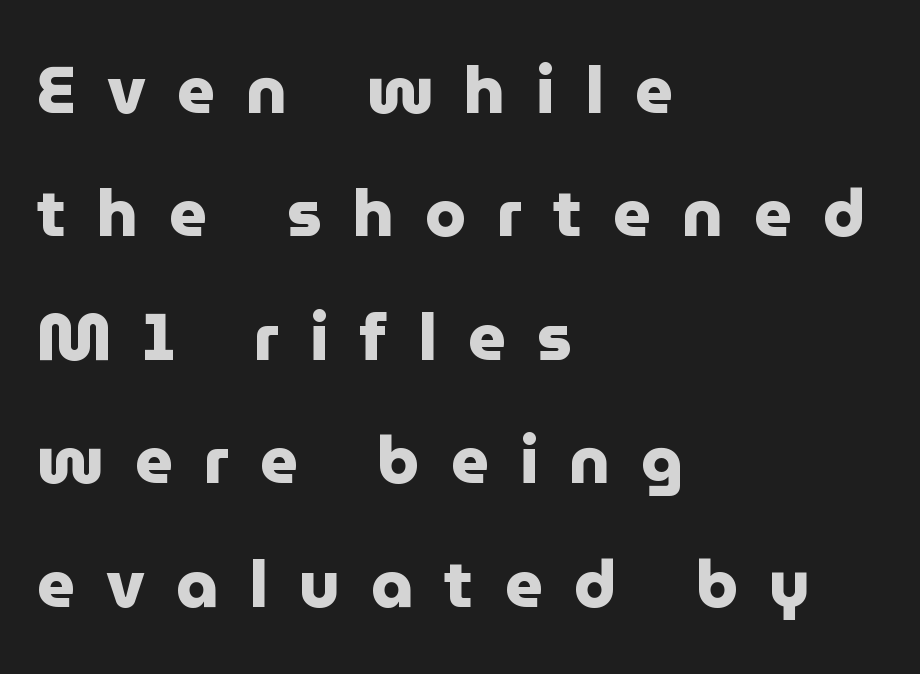
The image shows 66 px heavy sans-serif type, upright; set left-aligned, line spacing 1.87x, unusually wide letter spacing (+0.47 em), not underlined; low stroke contrast and a medium x-height.
